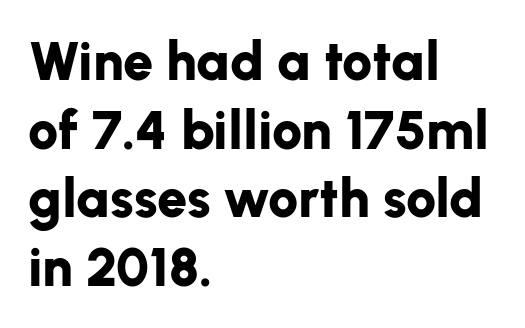
The image shows 54 px bold sans-serif type, upright; set left-aligned, normal line spacing (1.27x), normal letter spacing, not underlined; low stroke contrast and a medium x-height.
